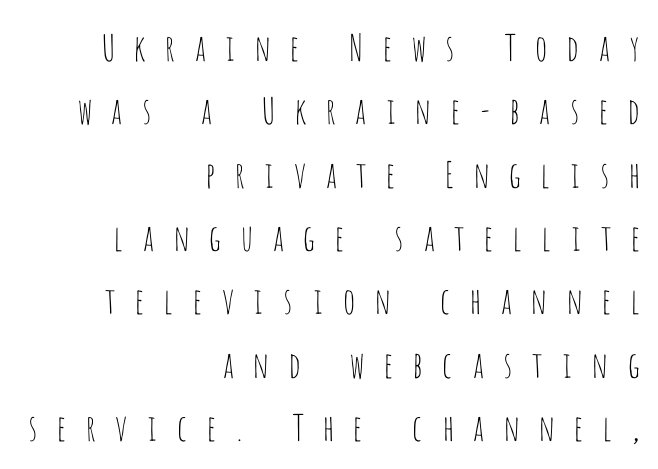
{"serif": "no", "italic": "no", "bold": "no", "weight": "thin", "width": "condensed", "stroke_contrast": "low", "x_height": "large", "monospaced": "no", "underline": "no", "align": "right", "line_spacing_ratio": 1.76, "letter_spacing": "wide", "letter_spacing_em": 0.49, "glyph_px": 36}
